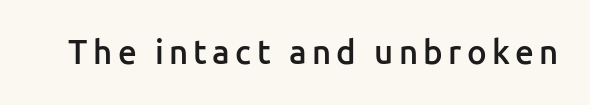
The image shows 33 px semibold sans-serif type, upright; set not underlined; low stroke contrast and a medium x-height.
